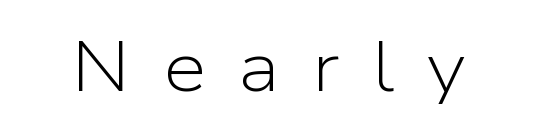
Honestly, the letter spacing is so wide it's the main thing you notice. Each row of text sits above clean, open space. Serifs: no, the terminals of the letterforms are clean. Every character sits straight up, as roman type does. Do the characters align in a grid? No, the font is proportional.
